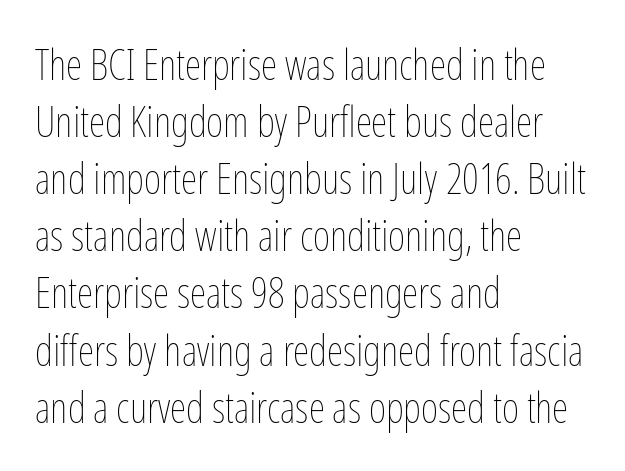
Q: Is the text bold? A: No.
Q: Is the text italic (slanted)? A: No, it is upright.
Q: Is the text underlined? A: No.
Q: How is the paragraph aligned? A: Left-aligned.
Q: Is the spacing between letters normal or unusually wide? A: Normal.
Q: Is the spacing between lines tight, normal or loose? A: Normal.
Q: Width (condensed, normal, or wide)? A: Condensed.
Q: Stroke contrast? A: Low.
Q: x-height? A: Medium.
Q: Monospaced? A: No.
